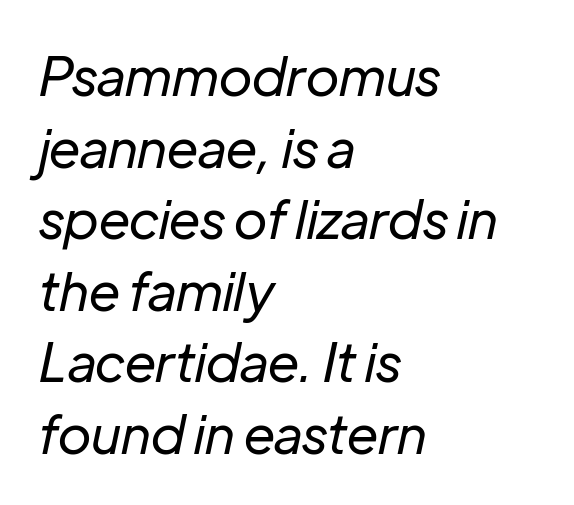
Summary of vertical rhythm: regular, with standard interline spacing. These lines stack with their left ends in a neat column. These lines are rendered in a variable-pitch font. Students, note that the glyphs here touch the page at normal intervals. The passage shown is not bold in any degree.
